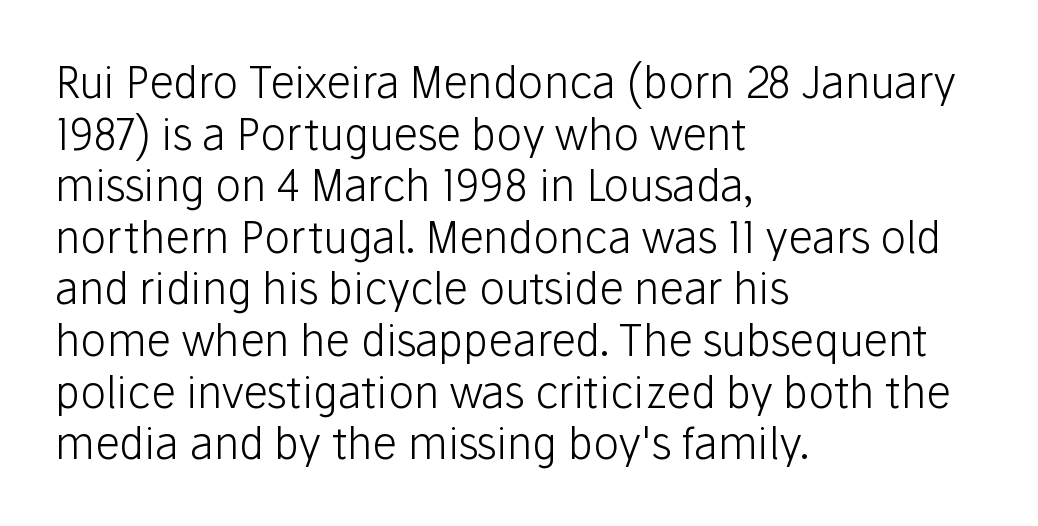
The image shows 43 px light sans-serif type, upright; set left-aligned, line spacing 1.2x, normal letter spacing, not underlined; low stroke contrast and a medium x-height.
